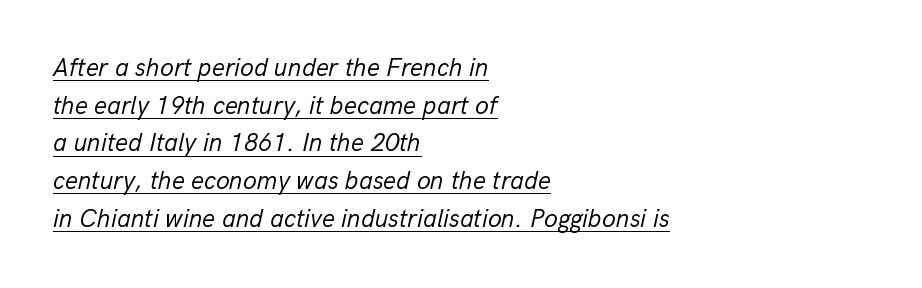
{"italic": "yes", "lean": "right", "slant_degrees": 13, "bold": "no", "underline": "yes", "align": "left", "line_spacing": "normal", "line_spacing_ratio": 1.51, "letter_spacing": "normal", "letter_spacing_em": 0.0, "glyph_px": 25}
